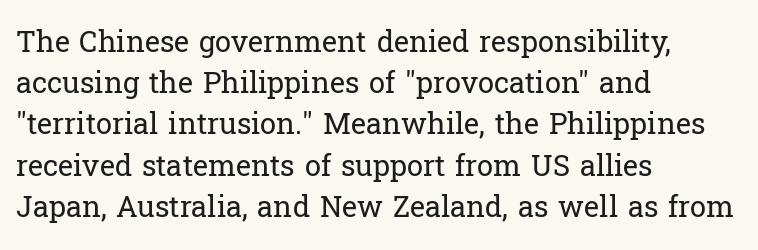
{"serif": "yes", "italic": "no", "bold": "no", "weight": "regular", "width": "normal", "stroke_contrast": "low", "x_height": "medium", "monospaced": "no", "underline": "no", "align": "left", "line_spacing": "normal", "line_spacing_ratio": 1.42, "letter_spacing": "normal", "letter_spacing_em": 0.0, "glyph_px": 29}
